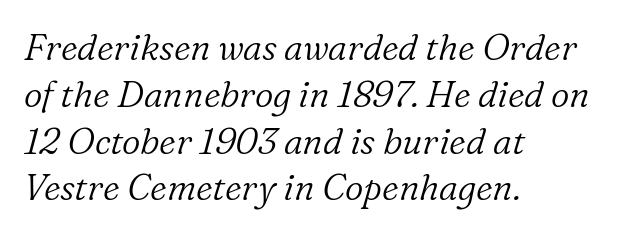
The image shows 36 px light serif type, italic (leaning right); set left-aligned, normal line spacing (1.3x), normal letter spacing, not underlined; low stroke contrast and a medium x-height.
